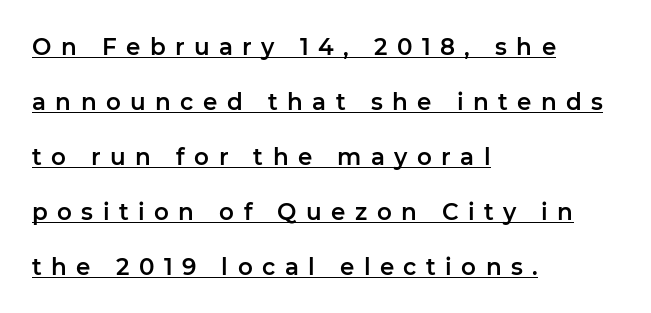
{"italic": "no", "underline": "yes", "align": "left", "line_spacing": "loose", "line_spacing_ratio": 2.39, "letter_spacing": "wide", "letter_spacing_em": 0.41, "glyph_px": 23}
